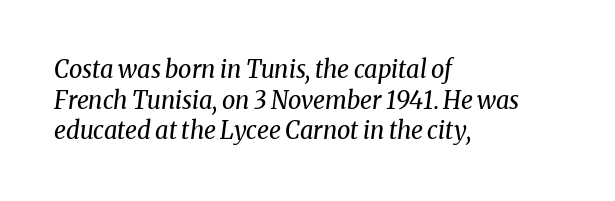
The image shows 24 px text type, italic (leaning right); set left-aligned, normal line spacing (1.28x), normal letter spacing, not underlined.
